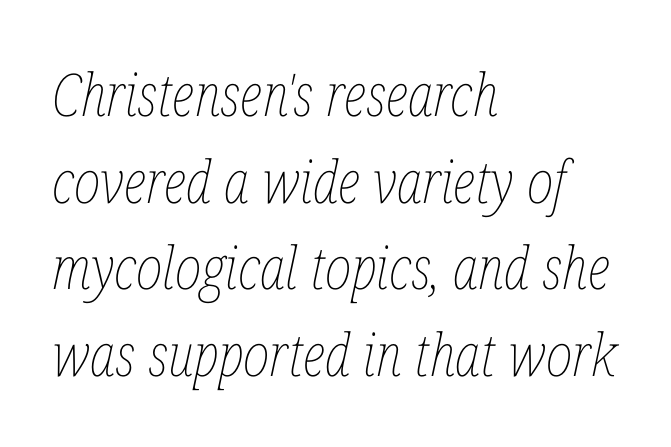
The image shows 59 px thin, condensed type, italic (leaning right); set left-aligned, normal line spacing (1.47x), normal letter spacing, not underlined; low stroke contrast and a medium x-height.
